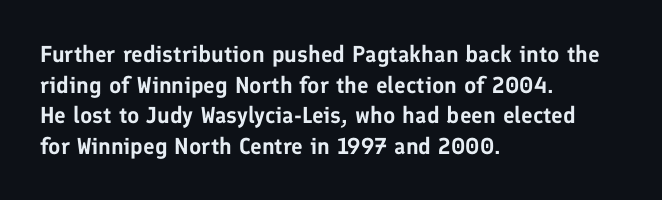
The image shows 23 px text type, upright; set left-aligned, normal line spacing (1.33x), normal letter spacing, not underlined.
